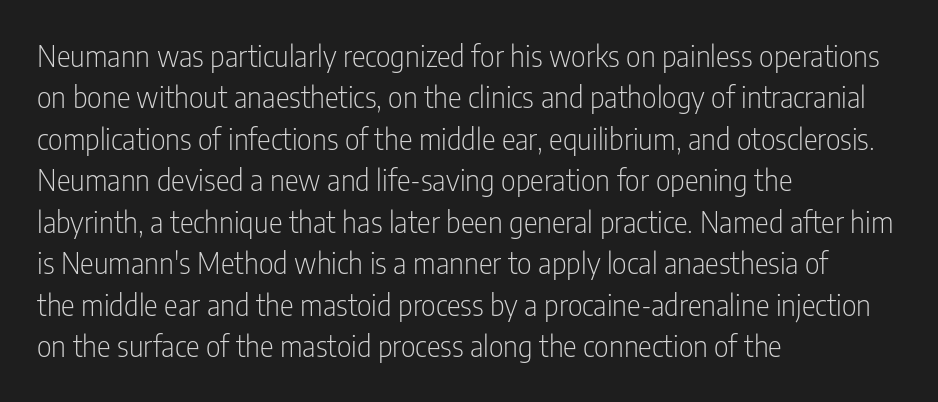
Looks like regular typesetting: each glyph gets only the width it needs. One glance says typical: line gaps are just what's usual. The paragraph has a hard left edge and a soft right edge. Posture: upright roman. Weight: regular or lighter.
